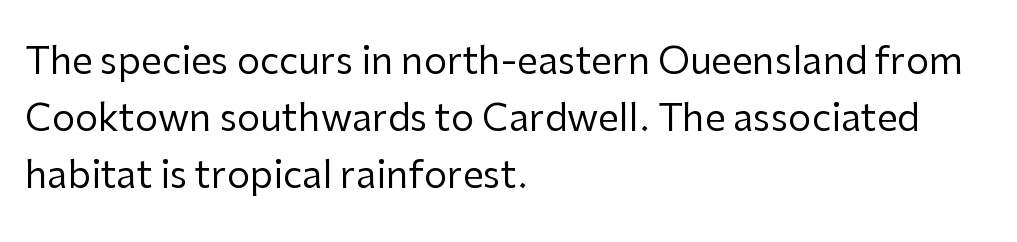
The type sits square on the baseline with zero lean. The letterforms sit shoulder to shoulder at normal distance. Honestly, the row spacing looks completely unremarkable. Letterform terminals end flat and unadorned throughout the passage. The font is comparable to plain body text, perhaps lighter. The area under the type is left untouched.
